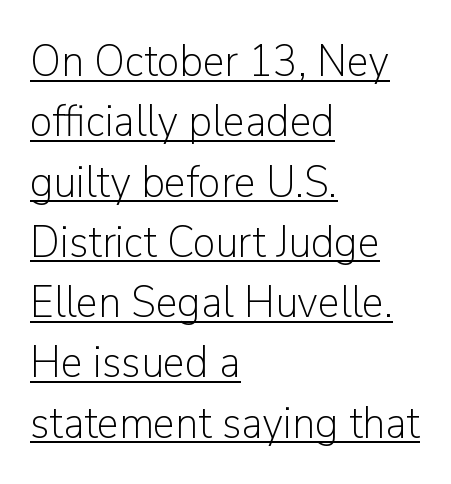
Q: Is the text bold? A: No.
Q: Is the text italic (slanted)? A: No, it is upright.
Q: Is the typeface a serif or a sans-serif typeface? A: Sans-serif.
Q: Is the text underlined? A: Yes.
Q: How is the paragraph aligned? A: Left-aligned.
Q: Is the spacing between letters normal or unusually wide? A: Normal.
Q: Is the spacing between lines tight, normal or loose? A: Normal.
Q: Width (condensed, normal, or wide)? A: Normal.
Q: Stroke contrast? A: Low.
Q: x-height? A: Medium.
Q: Monospaced? A: No.
